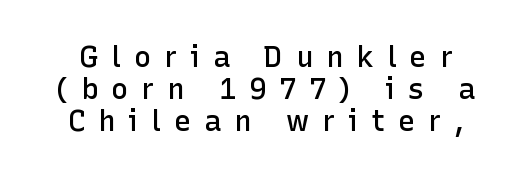
The image shows 29 px semibold sans-serif type, upright; set tight line spacing (1.1x), unusually wide letter spacing (+0.44 em), not underlined; low stroke contrast and a medium x-height.
